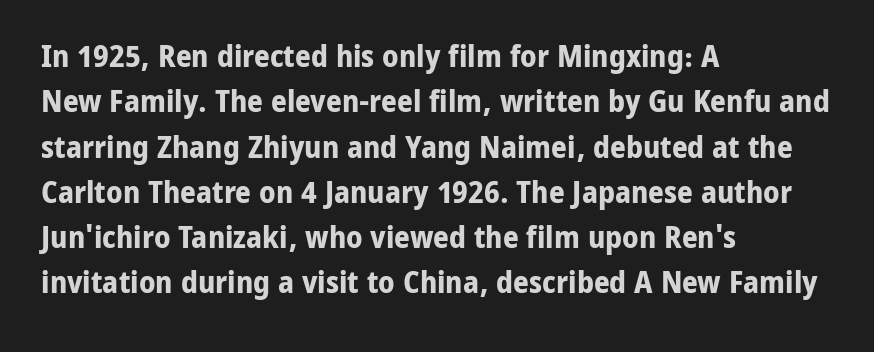
This block has exactly the height ordinary leading produces. In terms of letterspacing, this is plain default setting. You can tell from the bare stems that sans-serif type was used. Quick note: not italic, upright. Each row of text sits above clean, open space. You could not count columns in this text — the font is proportionally spaced.
